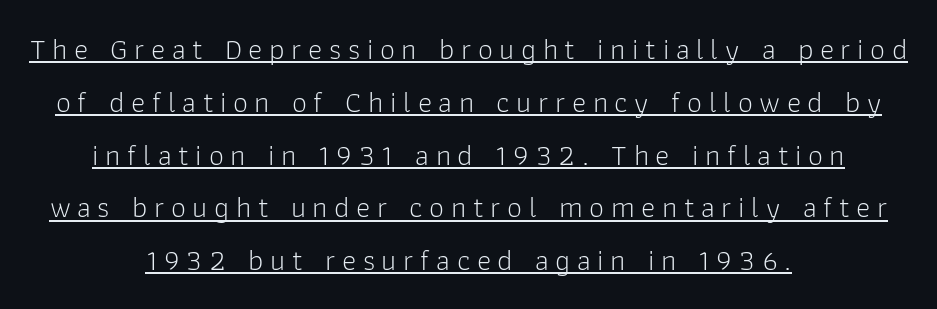
Q: Is the text bold? A: No.
Q: Is the text italic (slanted)? A: No, it is upright.
Q: Is the typeface a serif or a sans-serif typeface? A: Sans-serif.
Q: Is the text underlined? A: Yes.
Q: How is the paragraph aligned? A: Centered.
Q: Is the spacing between letters normal or unusually wide? A: Unusually wide.
Q: Width (condensed, normal, or wide)? A: Normal.
Q: Stroke contrast? A: Low.
Q: x-height? A: Medium.
Q: Monospaced? A: No.
